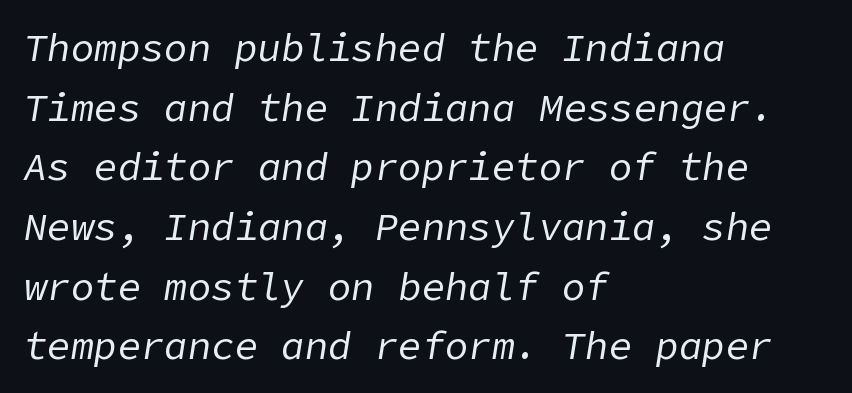
{"italic": "yes", "lean": "right", "slant_degrees": 9, "bold": "no", "weight": "regular", "width": "normal", "stroke_contrast": "low", "x_height": "medium", "underline": "no", "align": "left", "line_spacing": "normal", "line_spacing_ratio": 1.53, "letter_spacing": "normal", "letter_spacing_em": 0.0, "glyph_px": 39}
